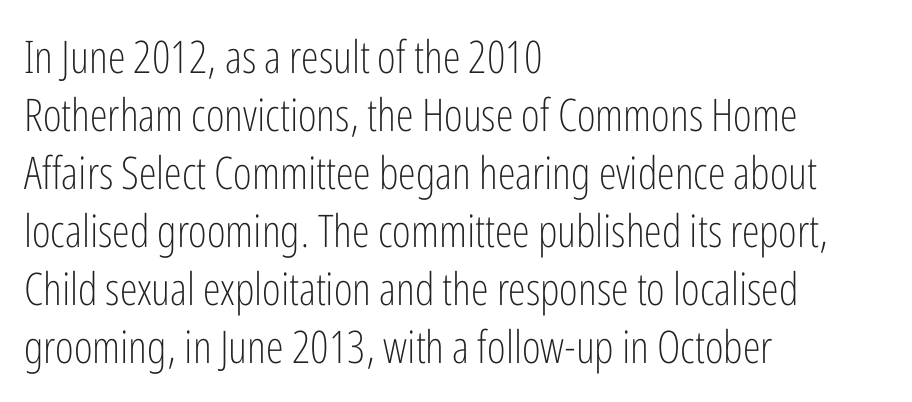
Q: Is the text bold? A: No.
Q: Is the text italic (slanted)? A: No, it is upright.
Q: Is the typeface a serif or a sans-serif typeface? A: Sans-serif.
Q: Is the text underlined? A: No.
Q: How is the paragraph aligned? A: Left-aligned.
Q: Is the spacing between letters normal or unusually wide? A: Normal.
Q: Is the spacing between lines tight, normal or loose? A: Normal.
Q: Width (condensed, normal, or wide)? A: Condensed.
Q: Stroke contrast? A: Low.
Q: x-height? A: Medium.
Q: Monospaced? A: No.
